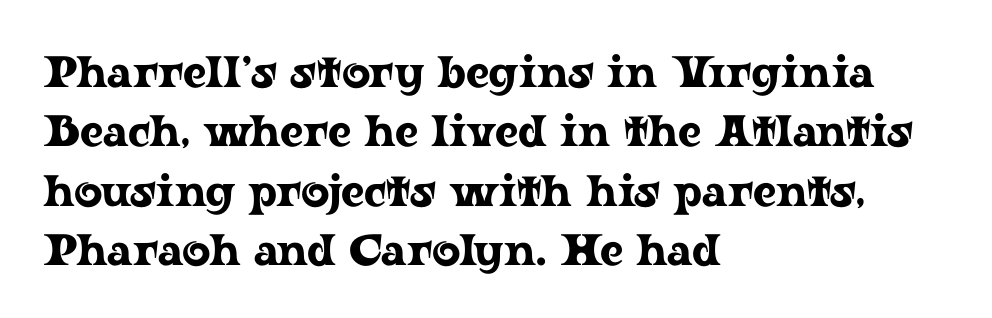
{"serif": "yes", "italic": "no", "width": "wide", "stroke_contrast": "low", "x_height": "medium", "monospaced": "no", "underline": "no", "align": "left", "line_spacing": "normal", "line_spacing_ratio": 1.35, "letter_spacing": "normal", "letter_spacing_em": 0.0, "glyph_px": 44}
